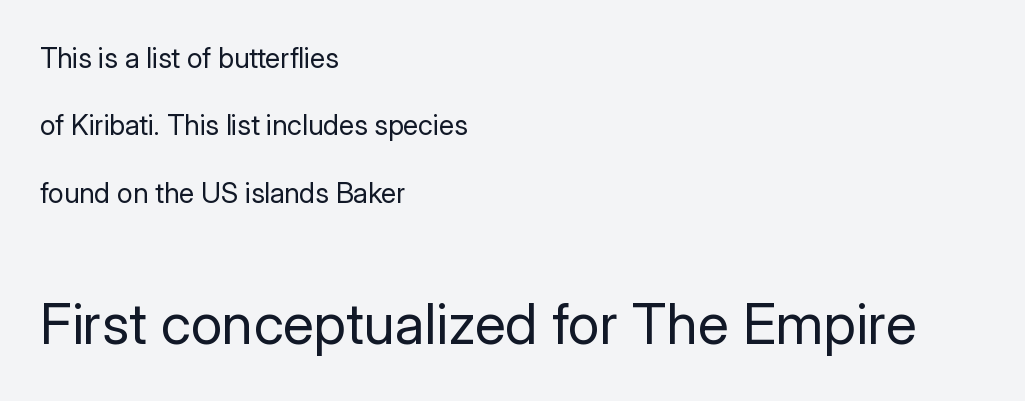
Between these two stacked blocks, the lower one wins on size. Compared with typical paragraphs, the rows here are farther apart. The designer went with a sans here, leaving each stem footless. Proportional: the letters do not fall into vertical columns. When letters stand straight like this, we call the style roman or upright.
